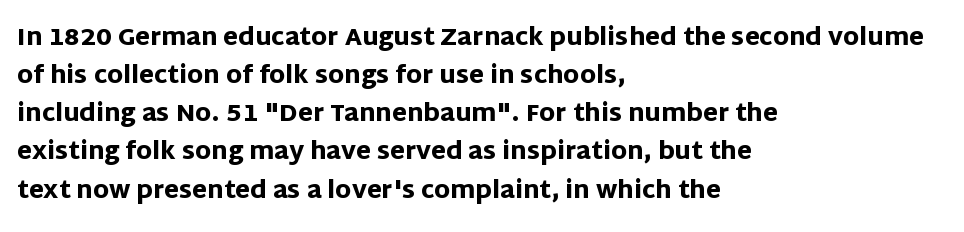
Any mark beneath the type? The region is blank. The letters stand upright; this is a roman face. The type is set solid horizontally, with unmodified tracking. Which margin do the lines hug? The left one — the right edge is uneven. The rendering uses a bold face; every stroke is thick and dark.
